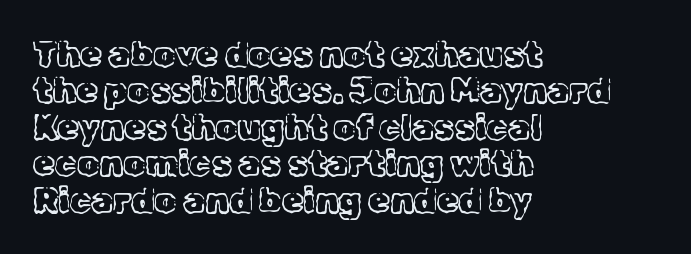
The image shows 35 px light serif type, upright; set left-aligned, tight line spacing (1.04x), normal letter spacing, not underlined; a medium x-height.
